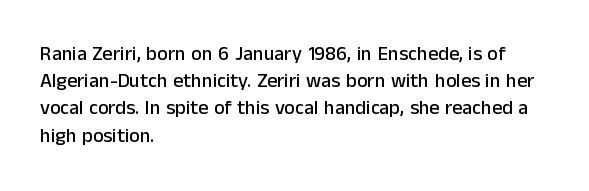
Teacher's note: observe the even left margin — that is flush-left alignment. Letter spacing: default. Every stem runs plumb, perpendicular to the baseline. The baseline area is clear. One glance says typical: line gaps are just what's usual.
